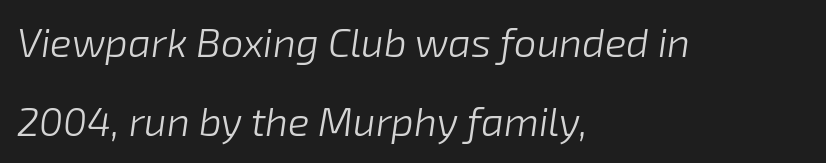
{"italic": "yes", "lean": "right", "slant_degrees": 8, "bold": "no", "weight": "light", "width": "normal", "stroke_contrast": "low", "x_height": "medium", "monospaced": "no", "underline": "no", "align": "left", "line_spacing": "loose", "line_spacing_ratio": 1.98, "letter_spacing": "normal", "letter_spacing_em": 0.0, "glyph_px": 40}
